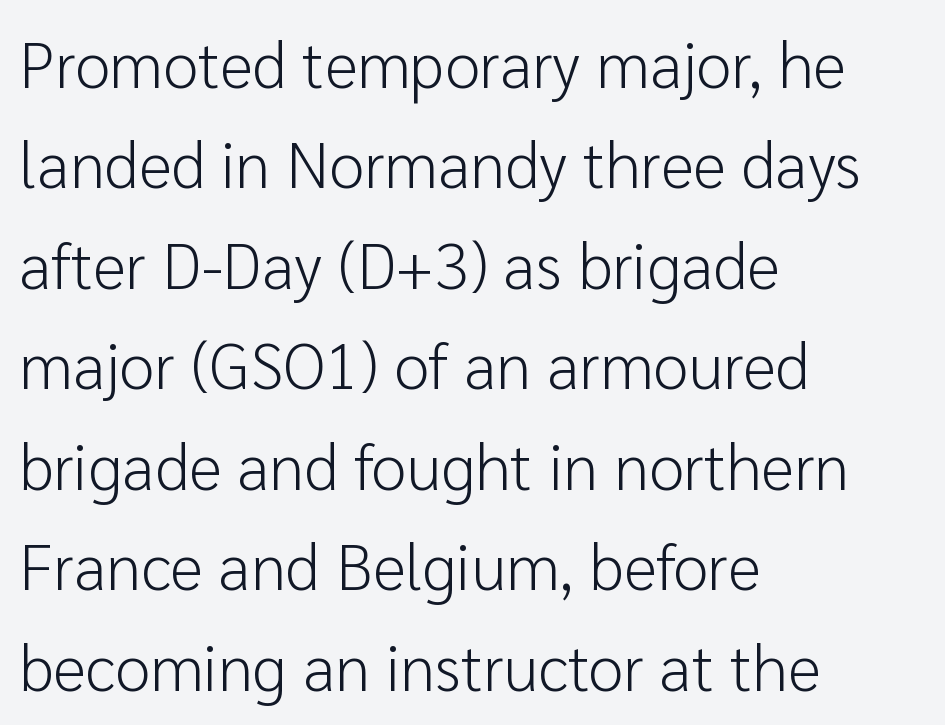
The passage is arranged the way most books set body copy — flush left. Counters stay open thanks to moderate or lighter strokes. A typesetter would call this leading conventional body-copy spacing. The rendering uses natural spacing where letterforms have individual widths. Regarding serifs, this sample does without them. No extra tracking has been applied to these lines.
